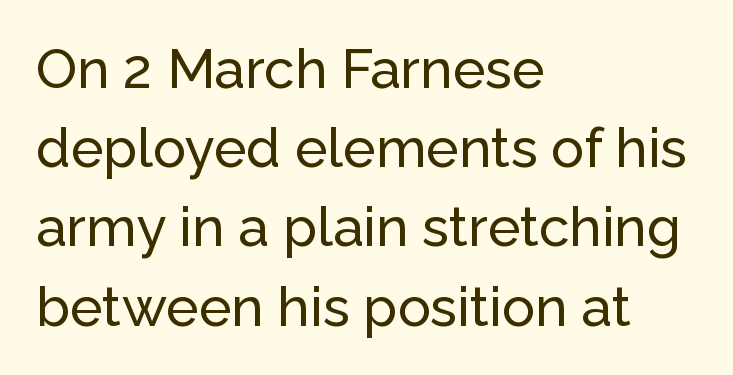
{"serif": "no", "italic": "no", "width": "normal", "stroke_contrast": "low", "x_height": "medium", "monospaced": "no", "underline": "no", "align": "left", "line_spacing": "normal", "line_spacing_ratio": 1.44, "letter_spacing": "normal", "letter_spacing_em": 0.0, "glyph_px": 55}
